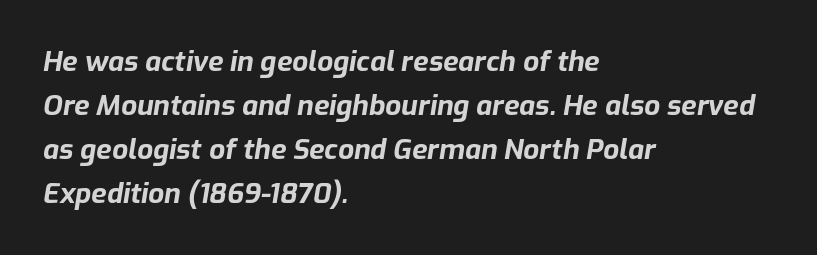
Q: Is the text bold? A: Yes.
Q: Is the text italic (slanted)? A: Yes, it leans right by about 9 degrees.
Q: Is the text underlined? A: No.
Q: How is the paragraph aligned? A: Left-aligned.
Q: Is the spacing between letters normal or unusually wide? A: Normal.
Q: Is the spacing between lines tight, normal or loose? A: Normal.
Q: Width (condensed, normal, or wide)? A: Normal.
Q: Stroke contrast? A: Low.
Q: x-height? A: Medium.
Q: Monospaced? A: No.
